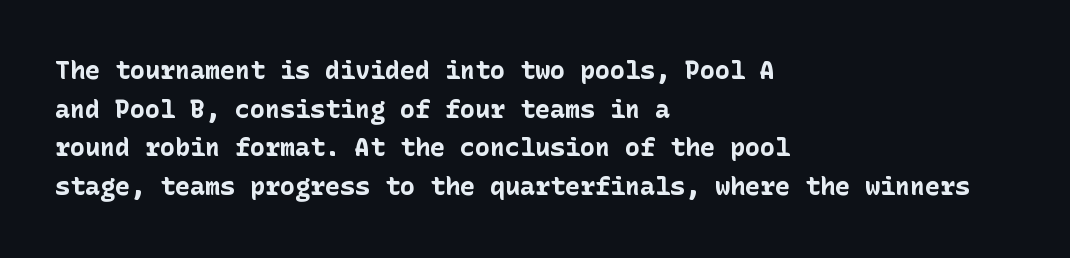
The image shows 25 px bold type, upright; set left-aligned, normal line spacing (1.55x), normal letter spacing, not underlined.
